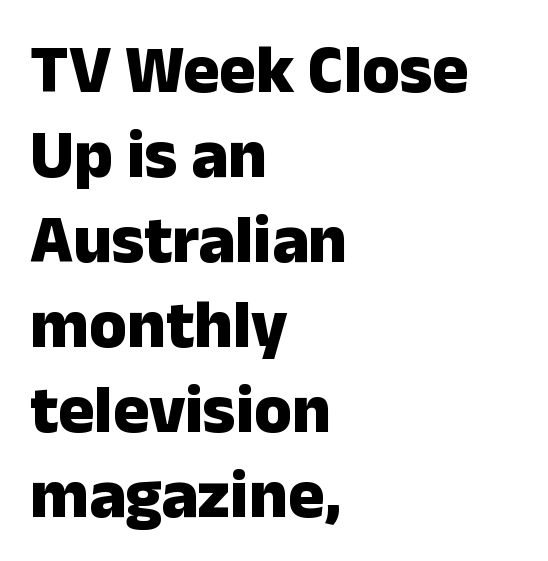
Q: Is the text bold? A: Yes.
Q: Is the text italic (slanted)? A: No, it is upright.
Q: Is the typeface a serif or a sans-serif typeface? A: Sans-serif.
Q: Is the text underlined? A: No.
Q: How is the paragraph aligned? A: Left-aligned.
Q: Is the spacing between letters normal or unusually wide? A: Normal.
Q: Is the spacing between lines tight, normal or loose? A: Normal.
Q: Width (condensed, normal, or wide)? A: Normal.
Q: Stroke contrast? A: Low.
Q: x-height? A: Medium.
Q: Monospaced? A: No.
